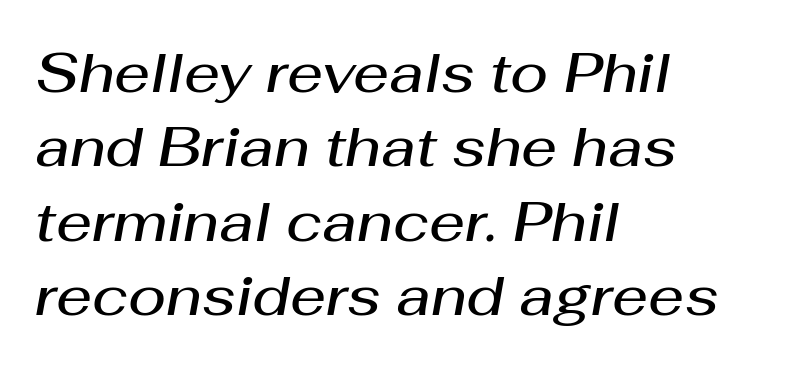
{"italic": "yes", "lean": "right", "slant_degrees": 10, "bold": "semi", "weight": "semibold", "width": "normal", "stroke_contrast": "medium", "x_height": "medium", "monospaced": "no", "underline": "no", "align": "left", "line_spacing": "normal", "line_spacing_ratio": 1.33, "letter_spacing": "normal", "letter_spacing_em": 0.0, "glyph_px": 56}
